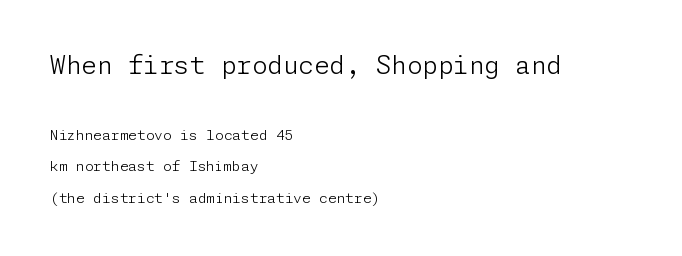
{"italic": "no", "bold": "no", "underline": "no", "align": "left", "line_spacing": "loose", "line_spacing_ratio": 2.24, "letter_spacing": "normal", "letter_spacing_em": 0.0, "larger_block": "first", "size_ratio": 1.79, "glyph_px": 25}
